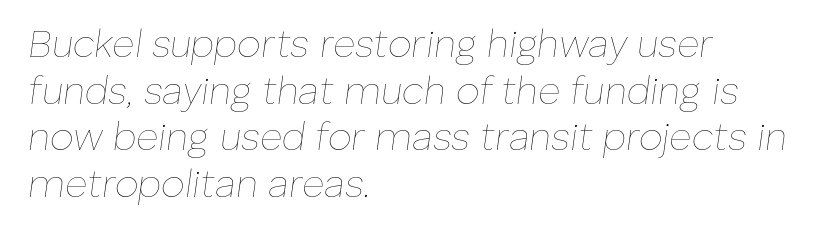
The image shows 38 px thin type, italic (leaning right); set left-aligned, line spacing 1.23x, normal letter spacing, not underlined; low stroke contrast and a medium x-height.
